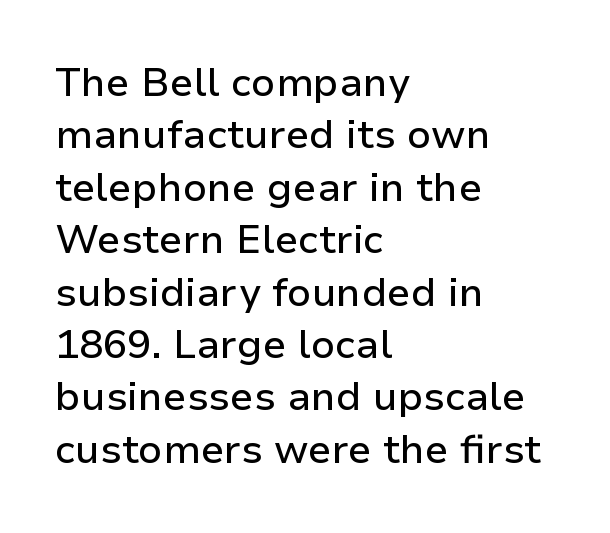
Q: Is the text italic (slanted)? A: No, it is upright.
Q: Is the typeface a serif or a sans-serif typeface? A: Sans-serif.
Q: Is the text underlined? A: No.
Q: How is the paragraph aligned? A: Left-aligned.
Q: Is the spacing between letters normal or unusually wide? A: Normal.
Q: Is the spacing between lines tight, normal or loose? A: Normal.
Q: Width (condensed, normal, or wide)? A: Normal.
Q: Stroke contrast? A: Low.
Q: x-height? A: Medium.
Q: Monospaced? A: No.
